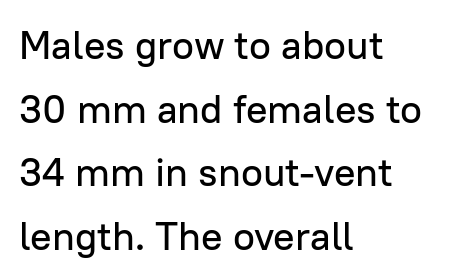
Q: Is the text italic (slanted)? A: No, it is upright.
Q: Is the typeface a serif or a sans-serif typeface? A: Sans-serif.
Q: Is the text underlined? A: No.
Q: How is the paragraph aligned? A: Left-aligned.
Q: Is the spacing between letters normal or unusually wide? A: Normal.
Q: Is the spacing between lines tight, normal or loose? A: Normal.
Q: Width (condensed, normal, or wide)? A: Normal.
Q: Stroke contrast? A: Low.
Q: x-height? A: Medium.
Q: Monospaced? A: No.
